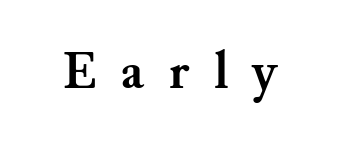
Q: Is the text bold? A: Yes.
Q: Is the text italic (slanted)? A: No, it is upright.
Q: Is the typeface a serif or a sans-serif typeface? A: Serif.
Q: Is the text underlined? A: No.
Q: Is the spacing between letters normal or unusually wide? A: Unusually wide.
Q: Width (condensed, normal, or wide)? A: Normal.
Q: Stroke contrast? A: Medium.
Q: x-height? A: Small.
Q: Monospaced? A: No.
